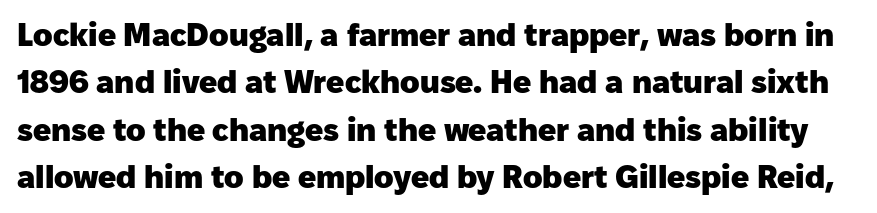
The image shows 32 px heavy sans-serif type, upright; set normal line spacing (1.48x), normal letter spacing, not underlined; low stroke contrast and a medium x-height.
